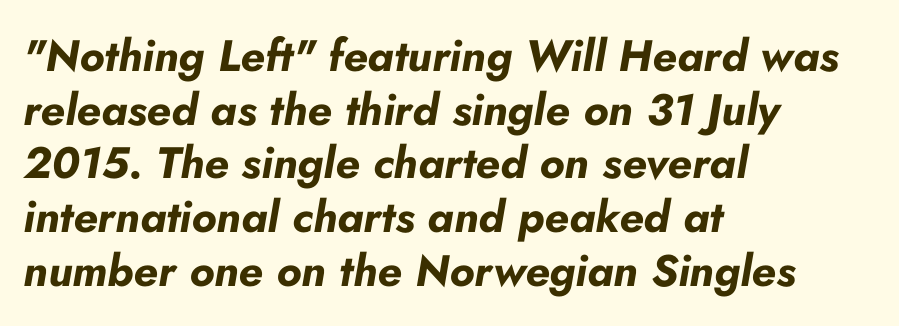
The image shows 44 px bold type, italic (leaning right); set left-aligned, line spacing 1.22x, normal letter spacing, not underlined; low stroke contrast and a small x-height.
